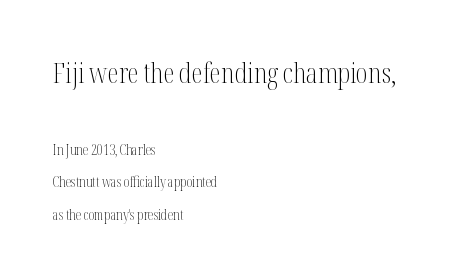
Does the lettering tilt? It doesn't — this is upright. You could not count columns in this text — the font is proportionally spaced. What stands out about the letter spacing? Nothing — it is the standard amount. The face looks like a standard text weight, possibly lighter. The letters in the upper block stand taller than those in the block below. The block of text is sparse from top to bottom, with ample space between rows.
